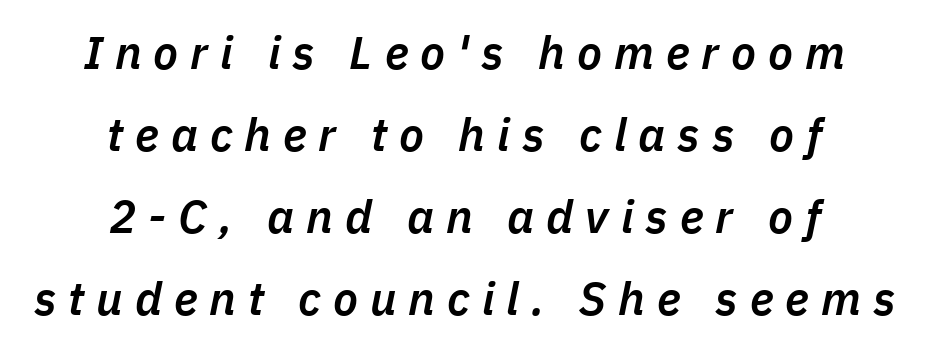
{"italic": "yes", "lean": "right", "slant_degrees": 11, "bold": "semi", "weight": "semibold", "width": "normal", "stroke_contrast": "low", "x_height": "medium", "monospaced": "no", "underline": "no", "align": "center", "line_spacing_ratio": 1.78, "letter_spacing": "wide", "letter_spacing_em": 0.26, "glyph_px": 46}
